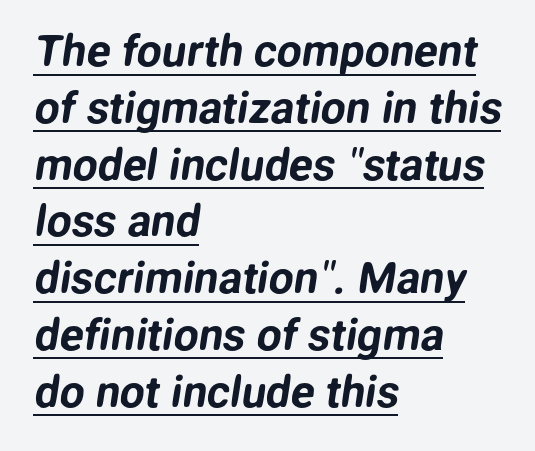
{"serif": "no", "width": "normal", "stroke_contrast": "low", "x_height": "medium", "monospaced": "no", "underline": "yes", "align": "left", "line_spacing": "normal", "line_spacing_ratio": 1.29, "letter_spacing": "normal", "letter_spacing_em": 0.0, "glyph_px": 44}
